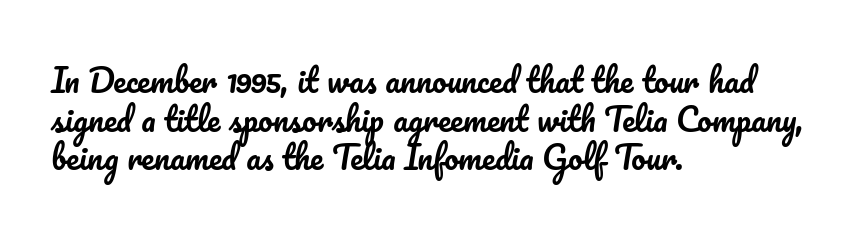
Q: Is the text italic (slanted)? A: Yes.
Q: Is the text underlined? A: No.
Q: How is the paragraph aligned? A: Left-aligned.
Q: Is the spacing between letters normal or unusually wide? A: Normal.
Q: Width (condensed, normal, or wide)? A: Normal.
Q: Stroke contrast? A: Low.
Q: x-height? A: Small.
Q: Monospaced? A: No.
